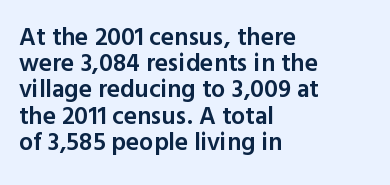
The image shows 25 px text type, upright; set left-aligned, tight line spacing (1.05x), normal letter spacing, not underlined.
